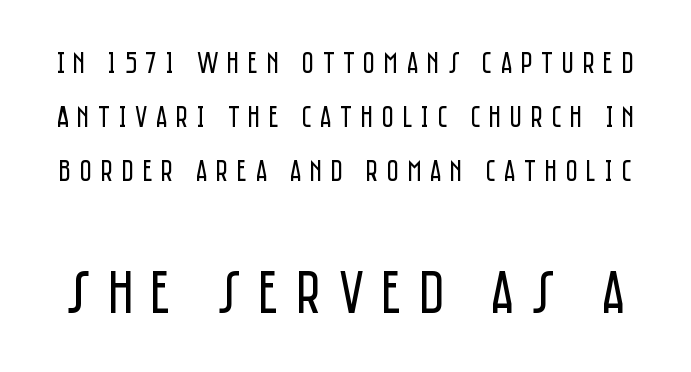
Q: Is the text bold? A: No.
Q: Is the text italic (slanted)? A: No, it is upright.
Q: Is the typeface a serif or a sans-serif typeface? A: Sans-serif.
Q: Is the text underlined? A: No.
Q: Is the spacing between letters normal or unusually wide? A: Unusually wide.
Q: Which block of text is set in a larger size, the first (top) or the second (bottom)? A: The second (bottom) one.
Q: Width (condensed, normal, or wide)? A: Condensed.
Q: Stroke contrast? A: Low.
Q: x-height? A: Large.
Q: Monospaced? A: No.
